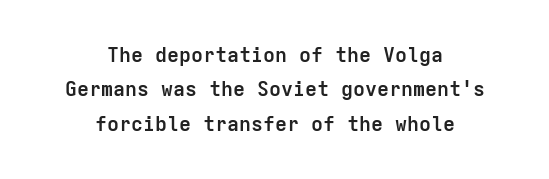
{"italic": "no", "bold": "yes", "underline": "no", "align": "center", "line_spacing_ratio": 1.72, "letter_spacing": "normal", "letter_spacing_em": 0.0, "glyph_px": 20}
